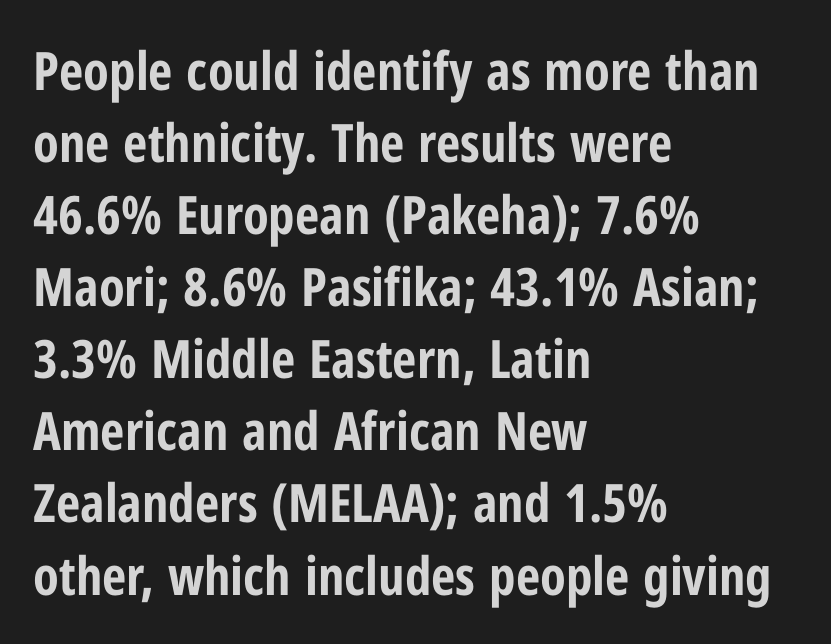
Rendered with straight, roman letterforms. Serifs: no, the terminals of the letterforms are clean. Vertical spacing — default. Spacing between characters is what you'd get straight out of the box.
